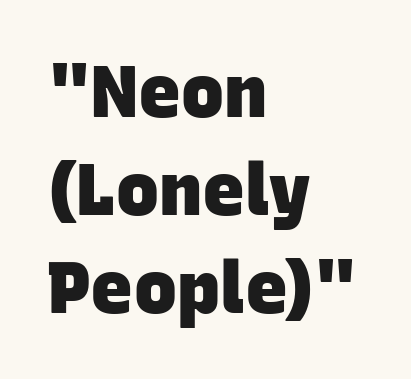
Q: Is the text bold? A: Yes.
Q: Is the typeface a serif or a sans-serif typeface? A: Sans-serif.
Q: Is the text underlined? A: No.
Q: How is the paragraph aligned? A: Left-aligned.
Q: Is the spacing between letters normal or unusually wide? A: Normal.
Q: Is the spacing between lines tight, normal or loose? A: Normal.
Q: Width (condensed, normal, or wide)? A: Normal.
Q: Stroke contrast? A: Low.
Q: x-height? A: Large.
Q: Monospaced? A: No.
